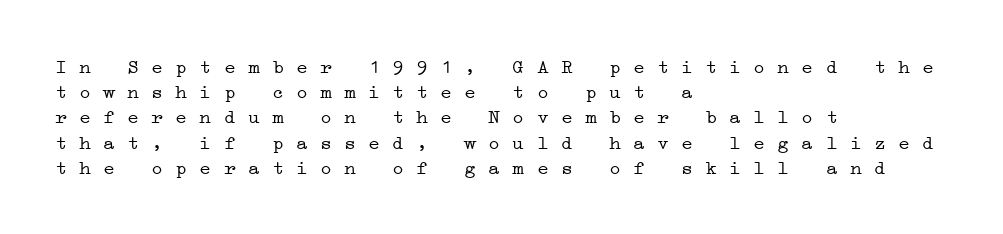
{"bold": "no", "underline": "no", "align": "left", "line_spacing": "normal", "line_spacing_ratio": 1.26, "letter_spacing": "normal", "letter_spacing_em": 0.0, "glyph_px": 20}
